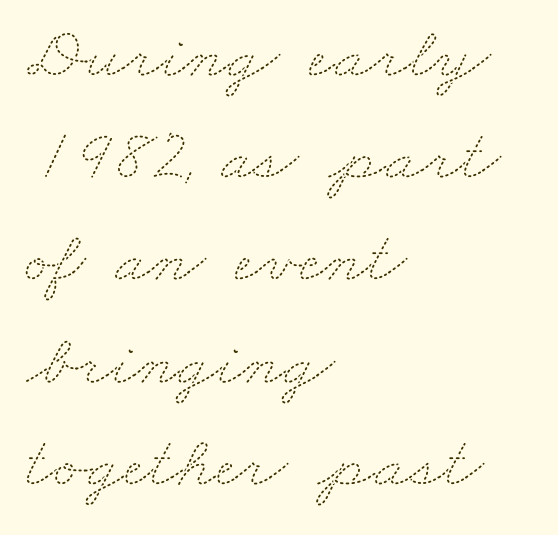
The image shows 73 px thin, wide type; set left-aligned, normal line spacing (1.4x), normal letter spacing, not underlined; medium stroke contrast and a small x-height.
